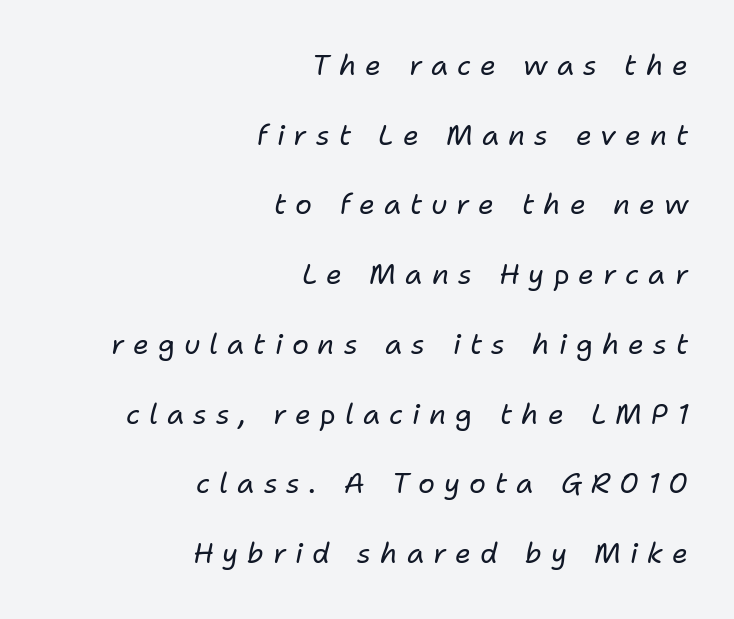
Each letter keeps its own natural width here, so spacing adapts to shape. Alignment: flush right. The face looks like a standard text weight, possibly lighter. The letters are spread apart with noticeably loose tracking. The line-height multiplier appears high, well above default. Style check: oblique.
